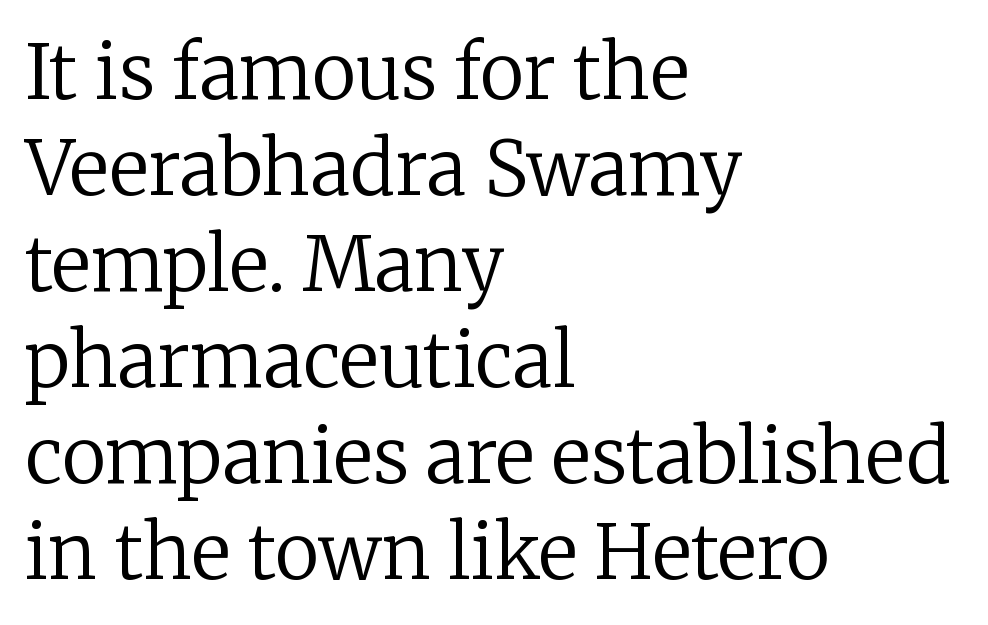
Q: Is the text bold? A: No.
Q: Is the text italic (slanted)? A: No, it is upright.
Q: Is the typeface a serif or a sans-serif typeface? A: Serif.
Q: Is the text underlined? A: No.
Q: How is the paragraph aligned? A: Left-aligned.
Q: Is the spacing between letters normal or unusually wide? A: Normal.
Q: Is the spacing between lines tight, normal or loose? A: Normal.
Q: Width (condensed, normal, or wide)? A: Normal.
Q: Stroke contrast? A: Low.
Q: x-height? A: Medium.
Q: Monospaced? A: No.
